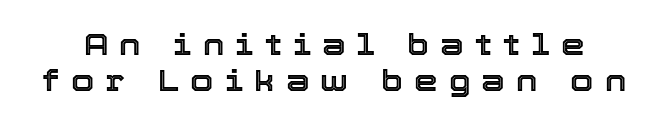
Q: Is the text italic (slanted)? A: No, it is upright.
Q: Is the text underlined? A: No.
Q: Is the spacing between letters normal or unusually wide? A: Unusually wide.
Q: Width (condensed, normal, or wide)? A: Normal.
Q: x-height? A: Medium.
Q: Monospaced? A: No.
